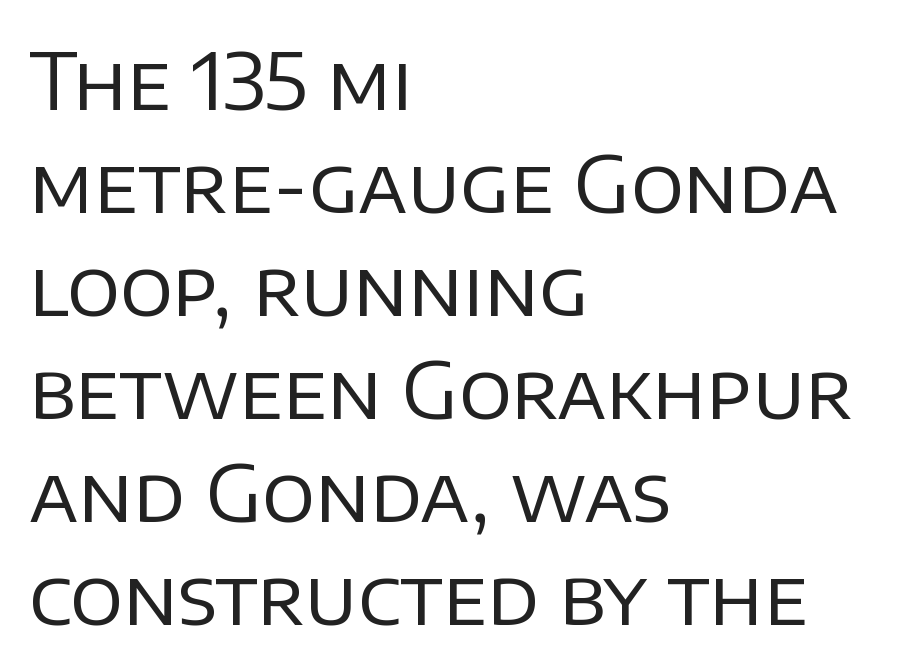
The image shows 78 px regular-weight sans-serif type, upright; set left-aligned, normal line spacing (1.32x), normal letter spacing, not underlined; low stroke contrast and a large x-height.
